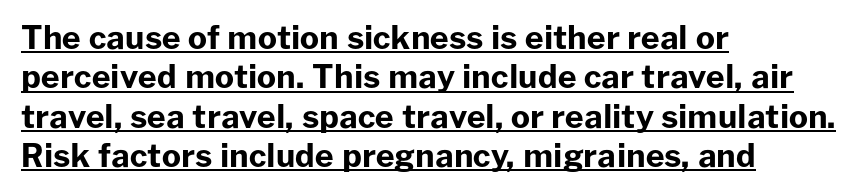
The image shows 32 px bold sans-serif type, upright; set left-aligned, line spacing 1.23x, normal letter spacing, underlined; low stroke contrast and a medium x-height.
